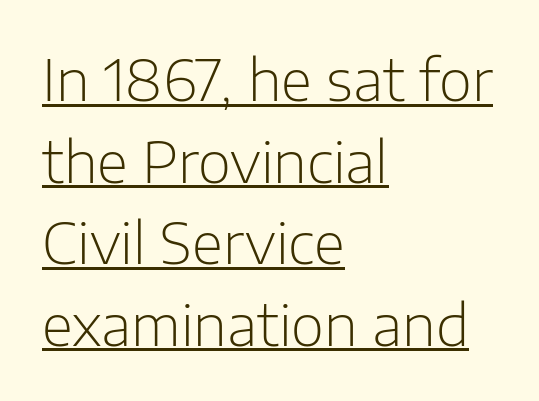
{"serif": "no", "italic": "no", "bold": "no", "weight": "light", "width": "normal", "stroke_contrast": "low", "x_height": "medium", "monospaced": "no", "underline": "yes", "align": "left", "line_spacing": "normal", "line_spacing_ratio": 1.43, "letter_spacing": "normal", "letter_spacing_em": 0.0, "glyph_px": 57}
